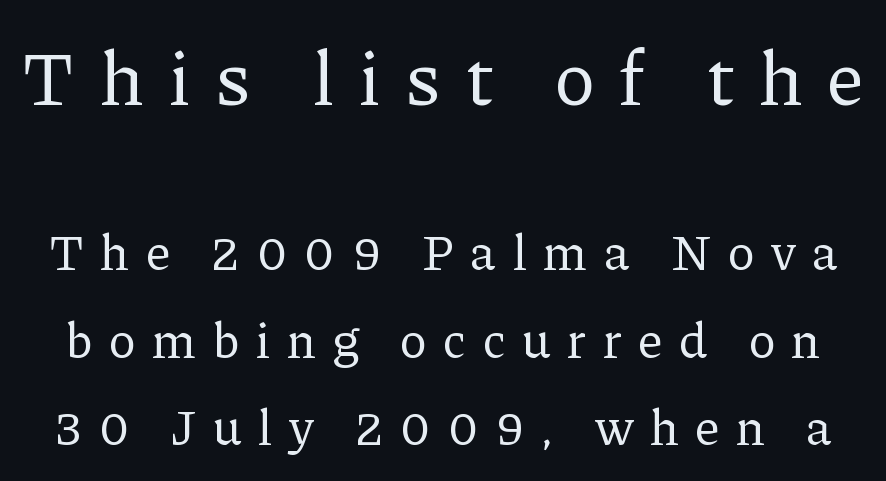
{"serif": "yes", "italic": "no", "bold": "no", "weight": "regular", "width": "normal", "stroke_contrast": "low", "x_height": "medium", "monospaced": "no", "underline": "no", "line_spacing_ratio": 1.72, "letter_spacing": "wide", "letter_spacing_em": 0.33, "larger_block": "first", "size_ratio": 1.51, "glyph_px": 77}
